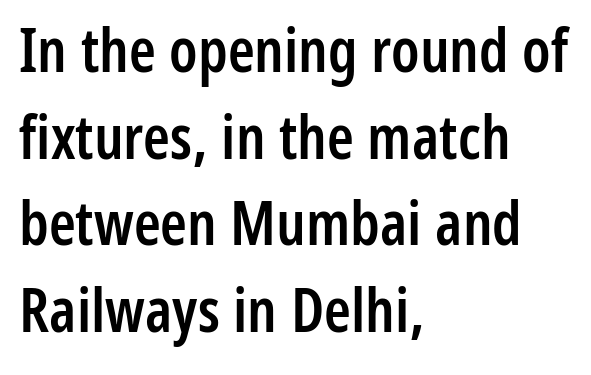
In terms of leading, this rendering sits right in the middle. Standard letterfit; no display-style spreading of the glyphs. Notice the strokes are somewhat thickened but not fully heavy: this is a semibold. Upright lettering throughout. Where is the straight margin? On the left. Proportional: the letters do not fall into vertical columns.
